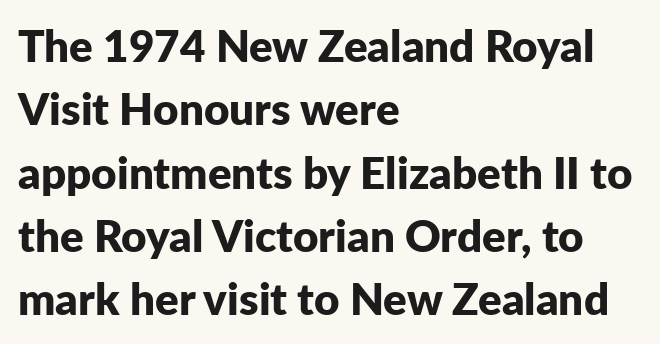
Where is the straight margin? On the left. The lettering holds an erect, upright posture throughout. Note the varied advance widths — an 'i' is clearly narrower than an 'm'. The space beneath each line is pristine and unruled. Check where the strokes stop: nothing finishes them off — pure sans.
